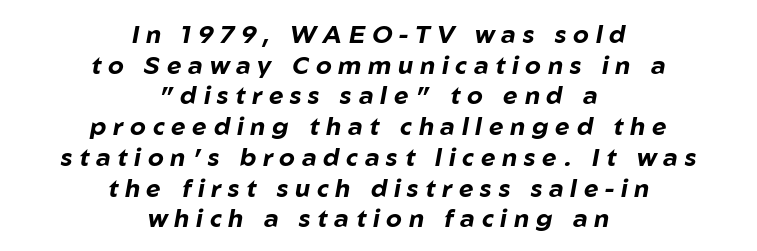
Q: Is the text bold? A: Yes.
Q: Is the text italic (slanted)? A: Yes, it leans right by about 10 degrees.
Q: Is the text underlined? A: No.
Q: How is the paragraph aligned? A: Centered.
Q: Is the spacing between letters normal or unusually wide? A: Unusually wide.
